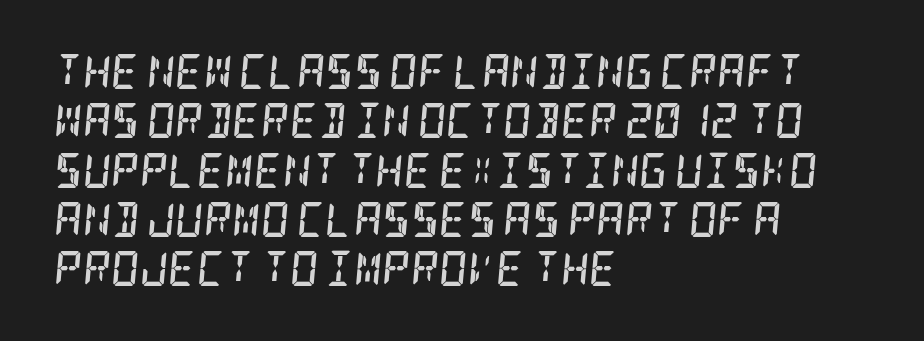
Look at the bottom of the vertical strokes: they flare into serifs here. Beneath every word, the page is bare. Chunky letters — that's bold for sure. Each line starts at the same left margin while the right side varies. Does the lettering tilt? It does — this is italic. Regular leading.
